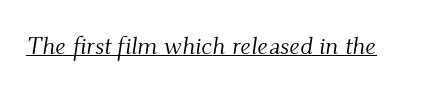
Weight: not bold — regular or lighter. What decoration does the sample have? An underline. The specimen reads as italic at a glance. Letter spacing: default.
